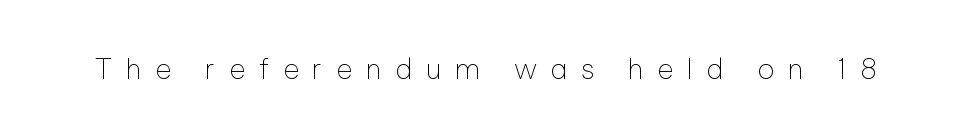
Do the letters lean? They stand straight. Varying glyph widths throughout — classic text-font behaviour. The tracking reads as deliberately expanded to a designer's eye. In terms of letterform style, serifs are entirely absent.
